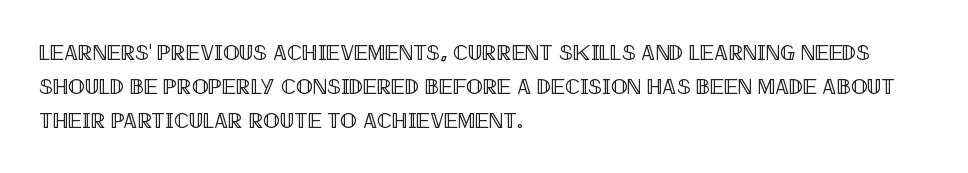
Students, observe: this is what conventionally led text looks like. This sample uses an upright cut, with every glyph sitting square on the baseline. A clean baseline with only descenders dipping below it. Each word holds together tightly as a unit, with standard inter-letter gaps.
